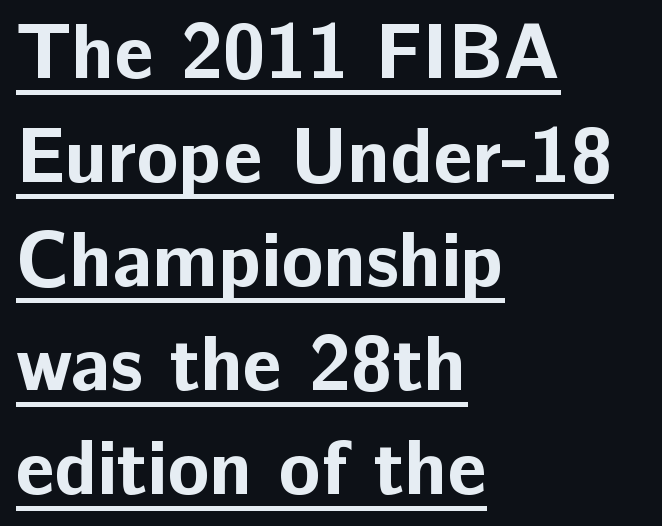
{"serif": "no", "italic": "no", "bold": "yes", "weight": "bold", "width": "normal", "stroke_contrast": "low", "x_height": "medium", "monospaced": "no", "underline": "yes", "align": "left", "line_spacing": "normal", "line_spacing_ratio": 1.35, "letter_spacing": "normal", "letter_spacing_em": 0.0, "glyph_px": 77}
